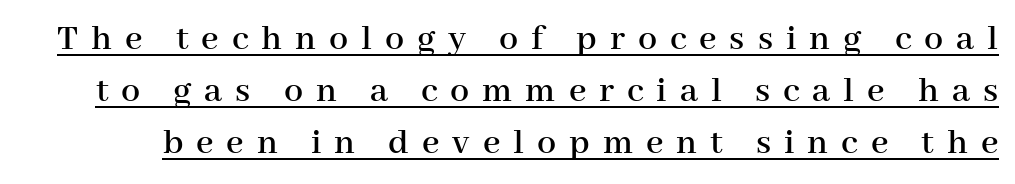
{"serif": "yes", "italic": "no", "width": "normal", "stroke_contrast": "high", "x_height": "medium", "monospaced": "no", "underline": "yes", "line_spacing": "normal", "line_spacing_ratio": 1.37, "letter_spacing": "wide", "letter_spacing_em": 0.34, "glyph_px": 38}
